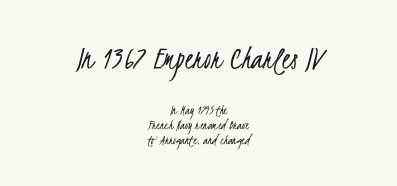
{"serif": "no", "bold": "no", "weight": "light", "width": "condensed", "stroke_contrast": "low", "x_height": "small", "monospaced": "no", "underline": "no", "align": "center", "line_spacing": "tight", "line_spacing_ratio": 1.07, "letter_spacing": "normal", "letter_spacing_em": 0.0, "larger_block": "first", "size_ratio": 2.5, "glyph_px": 35}
